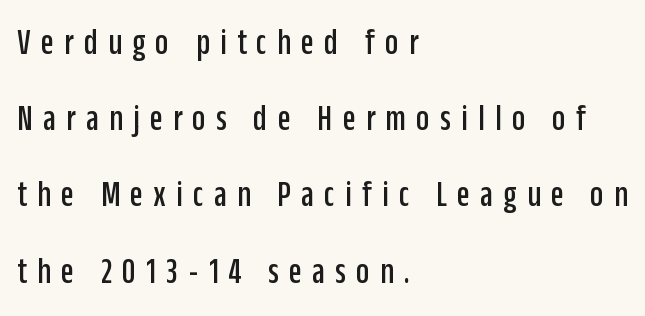
Q: Is the text italic (slanted)? A: No, it is upright.
Q: Is the typeface a serif or a sans-serif typeface? A: Sans-serif.
Q: Is the text underlined? A: No.
Q: How is the paragraph aligned? A: Left-aligned.
Q: Is the spacing between letters normal or unusually wide? A: Unusually wide.
Q: Is the spacing between lines tight, normal or loose? A: Loose.
Q: Width (condensed, normal, or wide)? A: Condensed.
Q: Stroke contrast? A: Low.
Q: x-height? A: Large.
Q: Monospaced? A: No.
